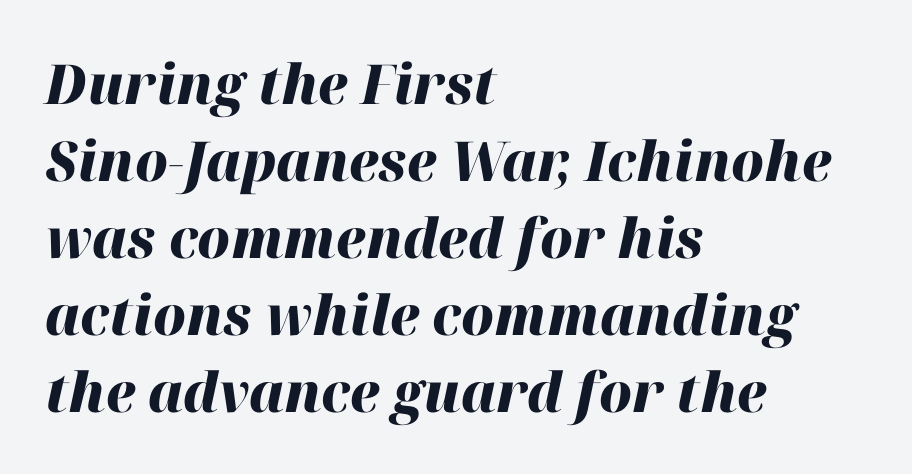
This block has exactly the height ordinary leading produces. Italic? Definitely — the glyphs are oblique. These lines are rendered in a variable-pitch font. Bare-footed words on every line.
